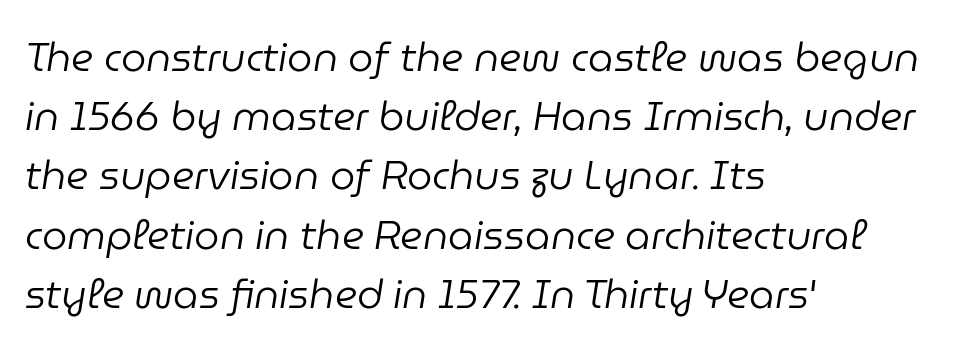
The image shows 40 px regular-weight type, italic (leaning right); set left-aligned, normal line spacing (1.48x), normal letter spacing, not underlined; low stroke contrast and a medium x-height.
